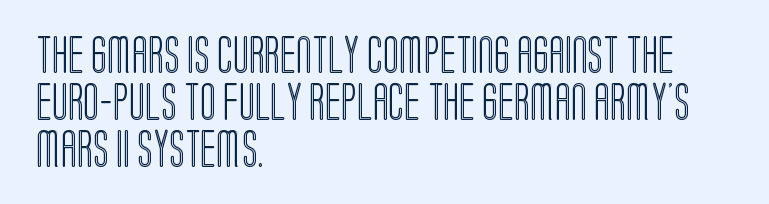
Q: Is the text italic (slanted)? A: No, it is upright.
Q: Is the text underlined? A: No.
Q: How is the paragraph aligned? A: Left-aligned.
Q: Is the spacing between letters normal or unusually wide? A: Normal.
Q: Is the spacing between lines tight, normal or loose? A: Normal.
Q: Width (condensed, normal, or wide)? A: Condensed.
Q: x-height? A: Large.
Q: Monospaced? A: No.
